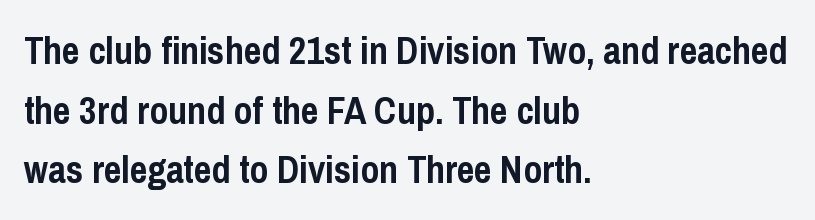
Words appear dense and cohesive because spacing is normal. The letters stand straight up with perfectly vertical stems. Emphasis by weight is at full strength: bold. Teacher's note: observe the even left margin — that is flush-left alignment.
